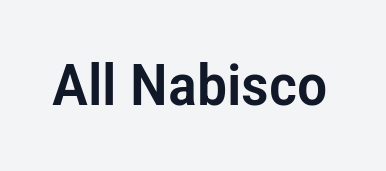
Q: Is the text italic (slanted)? A: No, it is upright.
Q: Is the typeface a serif or a sans-serif typeface? A: Sans-serif.
Q: Is the text underlined? A: No.
Q: Is the spacing between letters normal or unusually wide? A: Normal.
Q: Width (condensed, normal, or wide)? A: Condensed.
Q: Stroke contrast? A: Low.
Q: x-height? A: Medium.
Q: Monospaced? A: No.
